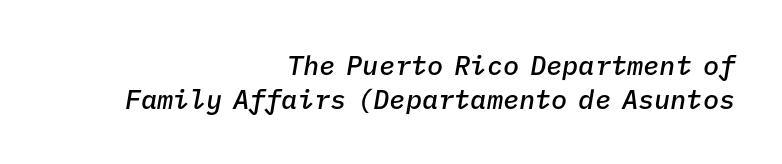
Has an underline been added? It has not. Leading matches the norm, producing a regular column. Characters follow at the spacing the type designer built in. If you drew a ruler down the right edge, every line would touch it.
